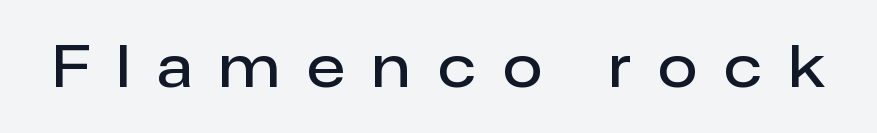
Does the lettering tilt? It doesn't — this is upright. Is this a sans? Yes — the strokes have no serifs. The passage shown is typed in a proportional face where columns would drift. A semibold gives these letters moderate extra thickness, short of bold. Rule under the text: the space is simply empty. Tracking here is generous; glyphs stand well apart from one another.
